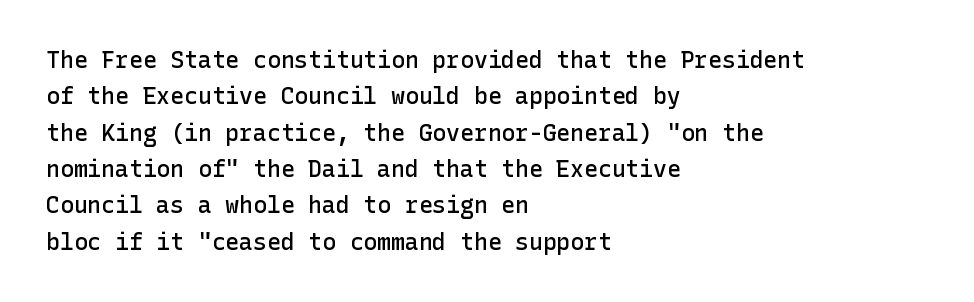
Q: Is the text bold? A: Semi-bold.
Q: Is the text italic (slanted)? A: No, it is upright.
Q: Is the text underlined? A: No.
Q: How is the paragraph aligned? A: Left-aligned.
Q: Is the spacing between letters normal or unusually wide? A: Normal.
Q: Is the spacing between lines tight, normal or loose? A: Normal.
